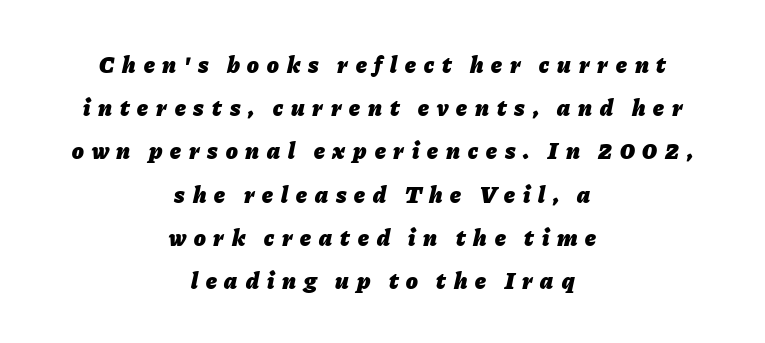
Q: Is the text bold? A: Yes.
Q: Is the text italic (slanted)? A: Yes, it leans right by about 11 degrees.
Q: Is the text underlined? A: No.
Q: How is the paragraph aligned? A: Centered.
Q: Is the spacing between letters normal or unusually wide? A: Unusually wide.
